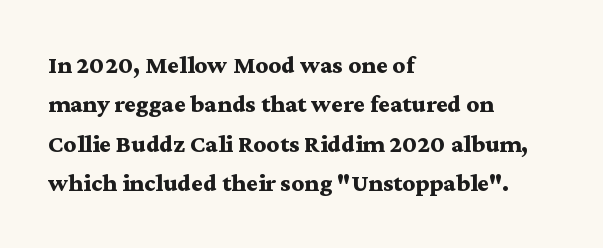
The image shows 25 px bold type, upright; set left-aligned, normal line spacing (1.58x), normal letter spacing, not underlined.
